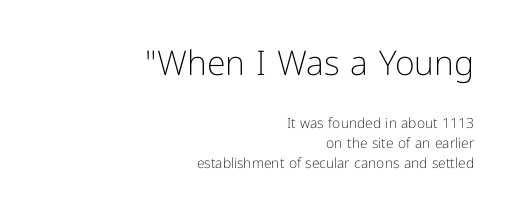
Q: Is the text bold? A: No.
Q: Is the text italic (slanted)? A: No, it is upright.
Q: Is the typeface a serif or a sans-serif typeface? A: Sans-serif.
Q: Is the text underlined? A: No.
Q: How is the paragraph aligned? A: Right-aligned.
Q: Is the spacing between letters normal or unusually wide? A: Normal.
Q: Is the spacing between lines tight, normal or loose? A: Normal.
Q: Which block of text is set in a larger size, the first (top) or the second (bottom)? A: The first (top) one.
Q: Width (condensed, normal, or wide)? A: Normal.
Q: Stroke contrast? A: Low.
Q: x-height? A: Medium.
Q: Monospaced? A: No.
